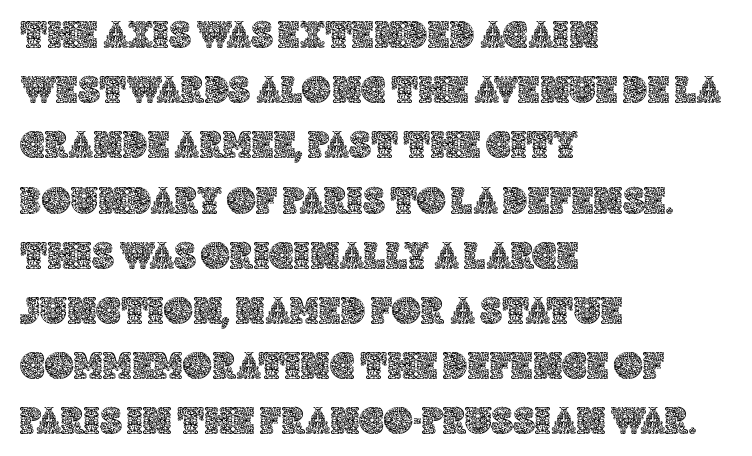
The glyphs are unaccompanied by any horizontal stroke below them. Characters follow at the spacing the type designer built in. Do the characters align in a grid? No, the font is proportional. Each line starts at the same left margin while the right side varies. A normal amount of white space separates one row of letters from the next.
